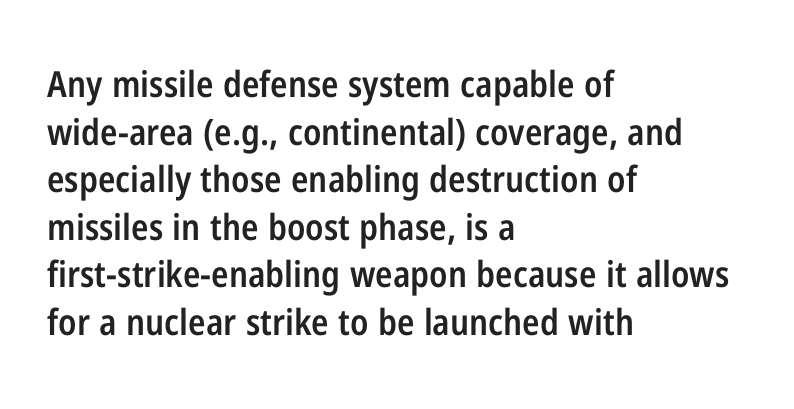
The letters stand straight up with perfectly vertical stems. Proportional: the letters do not fall into vertical columns. This rendering leaves character spacing at its baseline value. In CSS terms this would be text-align: left.
